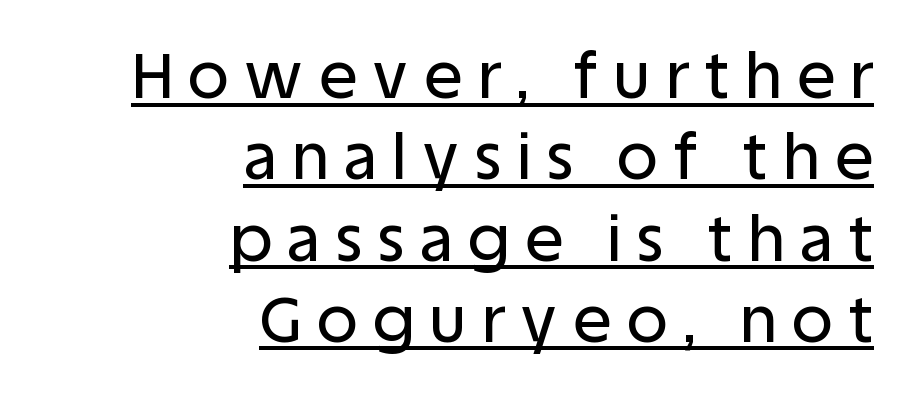
The image shows 63 px sans-serif type, upright; set right-aligned, normal line spacing (1.29x), unusually wide letter spacing (+0.25 em), underlined; low stroke contrast and a large x-height.
